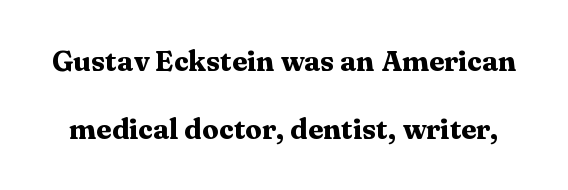
The image shows 28 px heavy, wide serif type, upright; set loose line spacing (2.42x), normal letter spacing, not underlined; medium stroke contrast and a medium x-height.
